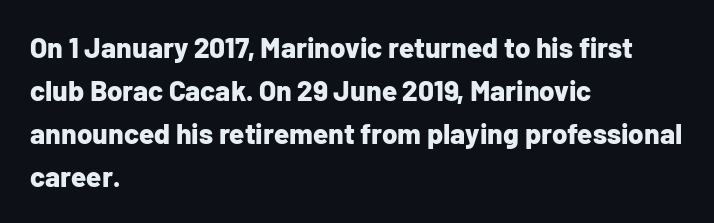
You can tell from the bare stems that sans-serif type was used. Note the varied advance widths — an 'i' is clearly narrower than an 'm'. Does the leading feel generous? No, just average. The passage shown has conventional tracking throughout. Each row of text sits above clean, open space. A roman cut, with each character standing at attention.
